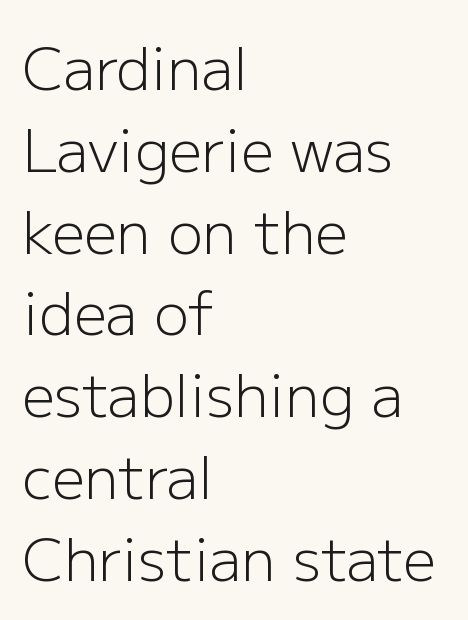
The image shows 58 px light sans-serif type, upright; set left-aligned, normal line spacing (1.41x), normal letter spacing, not underlined; low stroke contrast and a medium x-height.
